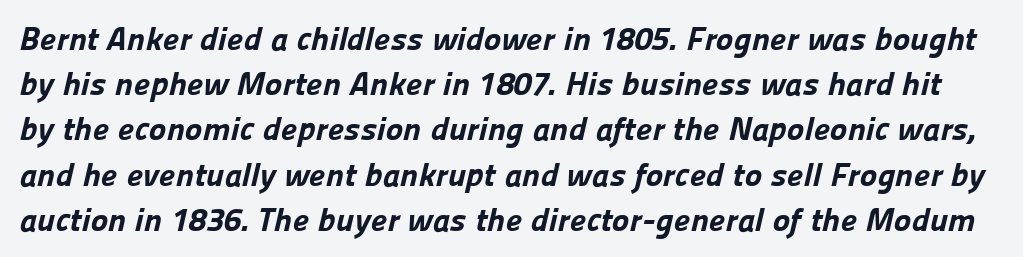
Q: Is the text bold? A: Yes.
Q: Is the typeface a serif or a sans-serif typeface? A: Sans-serif.
Q: Is the text underlined? A: No.
Q: Is the spacing between letters normal or unusually wide? A: Normal.
Q: Is the spacing between lines tight, normal or loose? A: Normal.
Q: Width (condensed, normal, or wide)? A: Normal.
Q: Stroke contrast? A: Low.
Q: x-height? A: Medium.
Q: Monospaced? A: No.
